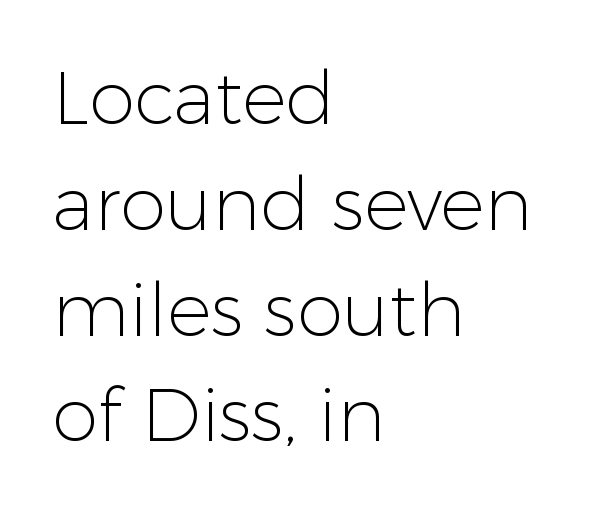
{"serif": "no", "italic": "no", "bold": "no", "weight": "light", "width": "normal", "stroke_contrast": "low", "x_height": "medium", "monospaced": "no", "underline": "no", "align": "left", "line_spacing": "normal", "line_spacing_ratio": 1.43, "letter_spacing": "normal", "letter_spacing_em": 0.0, "glyph_px": 74}
